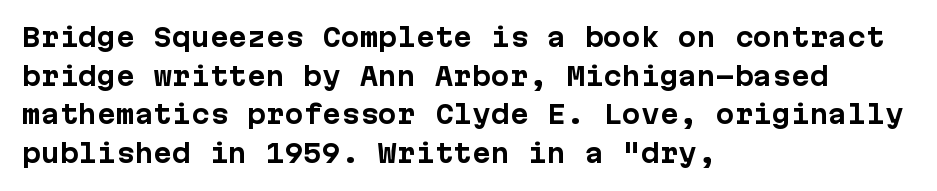
The image shows 25 px bold type, upright; set left-aligned, normal line spacing (1.55x), normal letter spacing, not underlined.
